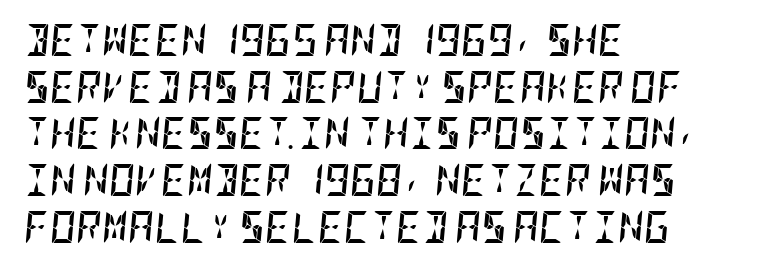
Q: Is the text bold? A: Yes.
Q: Is the text italic (slanted)? A: Yes, it leans right by about 5 degrees.
Q: Is the text underlined? A: No.
Q: How is the paragraph aligned? A: Left-aligned.
Q: Is the spacing between letters normal or unusually wide? A: Normal.
Q: Is the spacing between lines tight, normal or loose? A: Normal.
Q: Width (condensed, normal, or wide)? A: Condensed.
Q: Stroke contrast? A: Low.
Q: x-height? A: Large.
